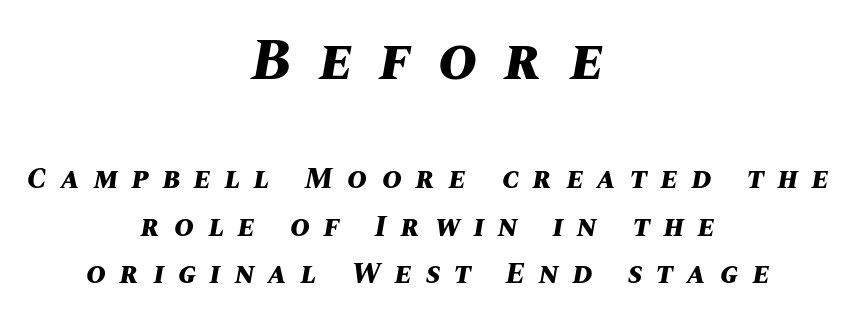
{"italic": "yes", "lean": "right", "slant_degrees": 10, "bold": "yes", "weight": "bold", "width": "normal", "stroke_contrast": "medium", "x_height": "large", "monospaced": "no", "underline": "no", "align": "center", "line_spacing": "normal", "line_spacing_ratio": 1.58, "letter_spacing": "wide", "letter_spacing_em": 0.47, "larger_block": "first", "size_ratio": 1.97, "glyph_px": 59}
